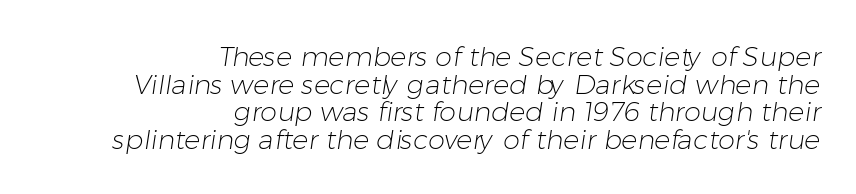
The image shows 27 px text type; set right-aligned, tight line spacing (1.02x), normal letter spacing, not underlined.
